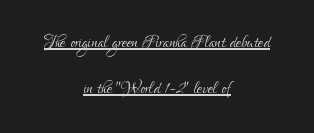
Q: Is the text bold? A: No.
Q: Is the text italic (slanted)? A: Yes.
Q: Is the text underlined? A: Yes.
Q: How is the paragraph aligned? A: Centered.
Q: Is the spacing between letters normal or unusually wide? A: Normal.
Q: Is the spacing between lines tight, normal or loose? A: Loose.
